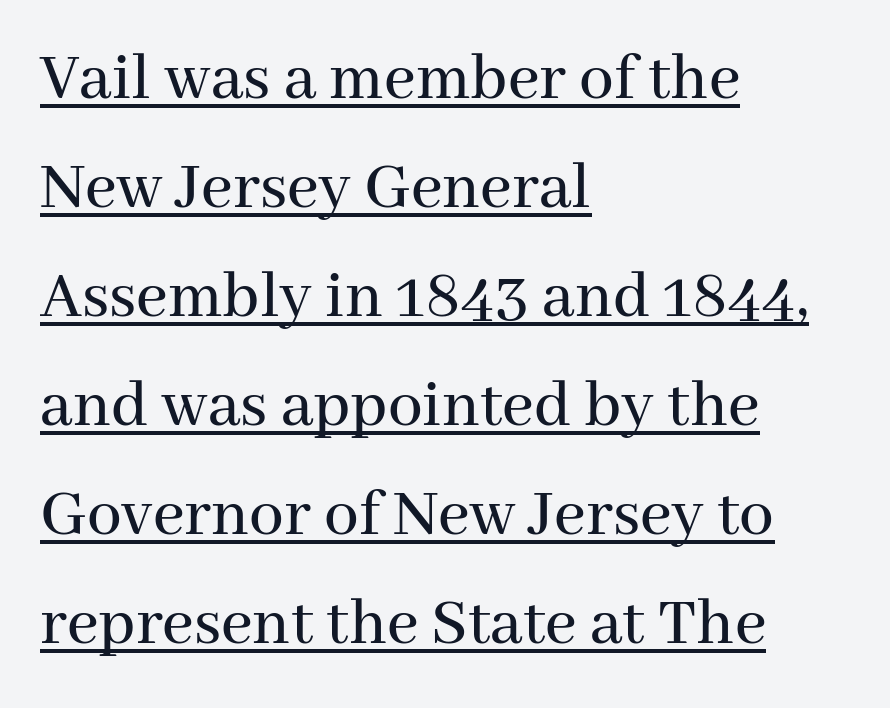
{"serif": "yes", "italic": "no", "width": "normal", "stroke_contrast": "medium", "x_height": "medium", "monospaced": "no", "underline": "yes", "align": "left", "line_spacing": "normal", "line_spacing_ratio": 1.58, "letter_spacing": "normal", "letter_spacing_em": 0.0, "glyph_px": 69}
